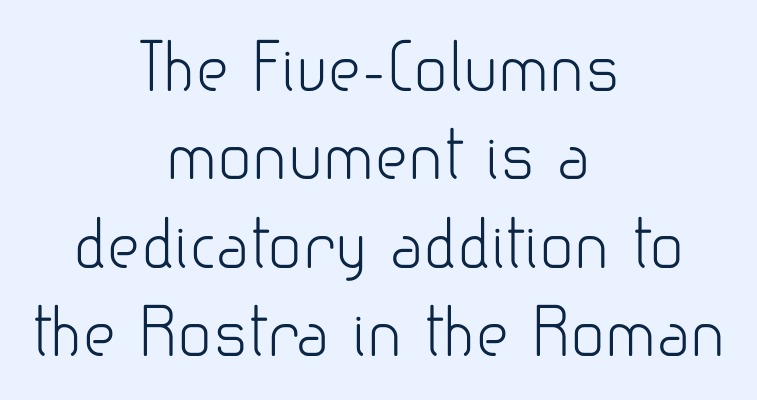
{"serif": "no", "italic": "no", "bold": "no", "weight": "light", "width": "normal", "stroke_contrast": "low", "x_height": "small", "monospaced": "no", "underline": "no", "align": "center", "line_spacing": "normal", "line_spacing_ratio": 1.38, "letter_spacing": "normal", "letter_spacing_em": 0.0, "glyph_px": 64}
